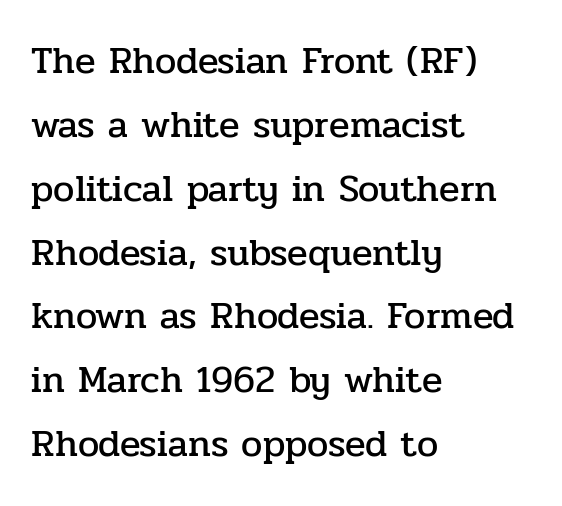
Where is the straight margin? On the left. The tracking reads as untouched default to a designer's eye. Serif or sans? Serif — the stroke terminals have little feet. Each letter keeps its own natural width here, so spacing adapts to shape. Beneath every word, the page is bare.
